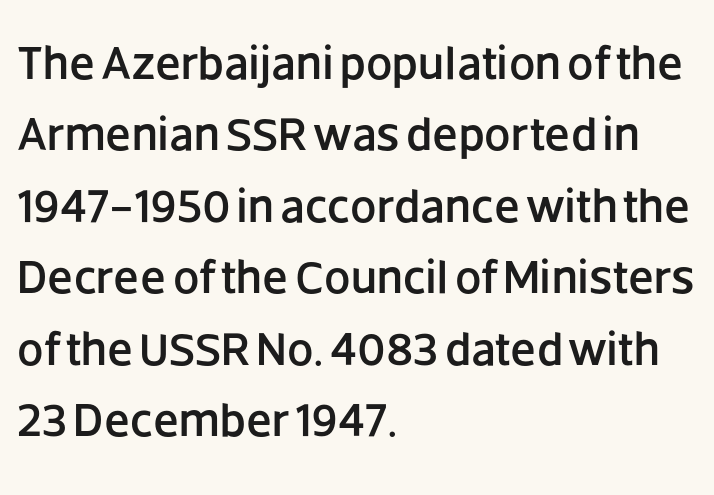
The image shows 47 px sans-serif type, upright; set left-aligned, normal line spacing (1.52x), normal letter spacing, not underlined; low stroke contrast and a large x-height.
